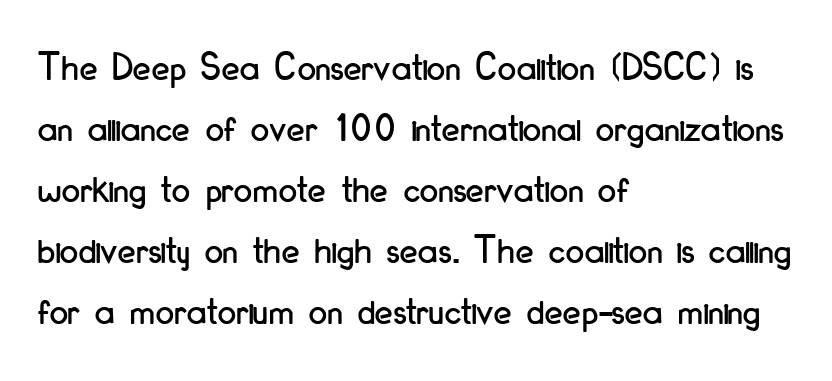
The image shows 41 px condensed sans-serif type, upright; set left-aligned, normal line spacing (1.49x), normal letter spacing, not underlined; low stroke contrast and a small x-height.
